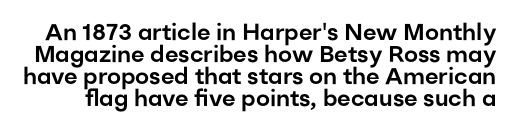
{"italic": "no", "underline": "no", "line_spacing": "tight", "line_spacing_ratio": 0.95, "letter_spacing": "normal", "letter_spacing_em": 0.0, "glyph_px": 23}
